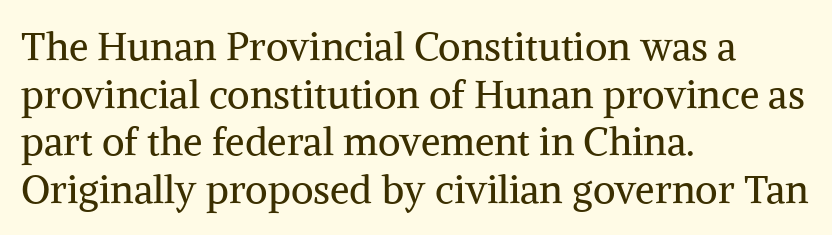
{"serif": "yes", "italic": "no", "bold": "no", "weight": "regular", "width": "normal", "stroke_contrast": "medium", "x_height": "medium", "monospaced": "no", "underline": "no", "align": "left", "line_spacing_ratio": 1.22, "letter_spacing": "normal", "letter_spacing_em": 0.0, "glyph_px": 39}
